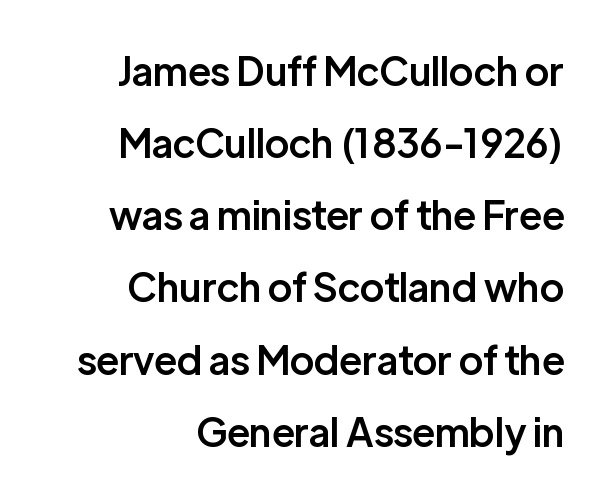
In terms of letterspacing, this is plain default setting. It's the straight-up-and-down kind of type. Are there feet on the stems? There aren't — it's a sans. One-word summary of the alignment: right.
